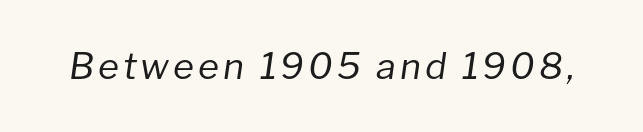
The image shows 36 px regular-weight type, italic (leaning right); set not underlined; low stroke contrast and a medium x-height.
